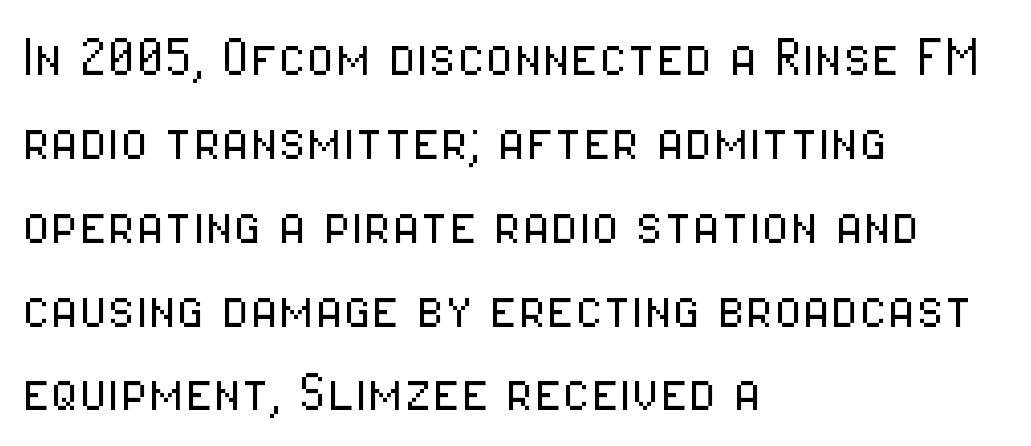
Q: Is the text bold? A: No.
Q: Is the text italic (slanted)? A: No, it is upright.
Q: Is the typeface a serif or a sans-serif typeface? A: Sans-serif.
Q: Is the text underlined? A: No.
Q: How is the paragraph aligned? A: Left-aligned.
Q: Is the spacing between letters normal or unusually wide? A: Normal.
Q: Is the spacing between lines tight, normal or loose? A: Normal.
Q: Width (condensed, normal, or wide)? A: Condensed.
Q: Stroke contrast? A: Low.
Q: x-height? A: Medium.
Q: Monospaced? A: No.
